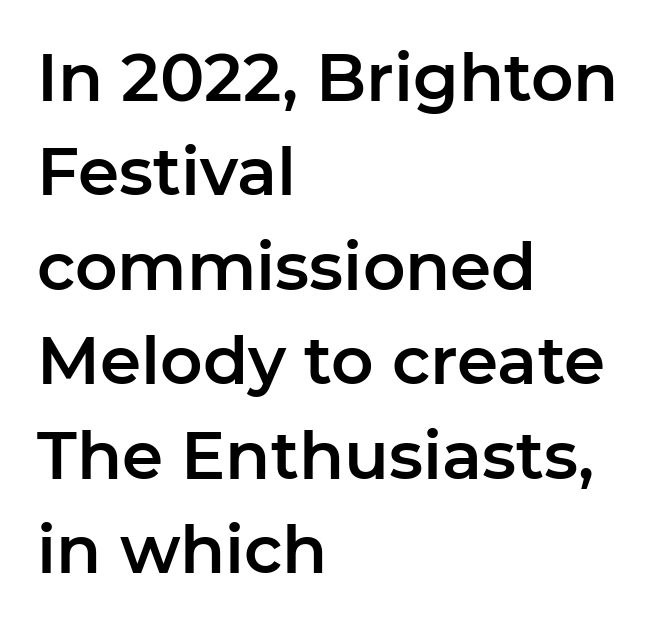
The passage shown is typed in a proportional face where columns would drift. This sample keeps an unexceptional amount of space between lines. It's the straight-up-and-down kind of type. The face used here is rendered with its standard letterfit. Beneath every word, the page is bare.
